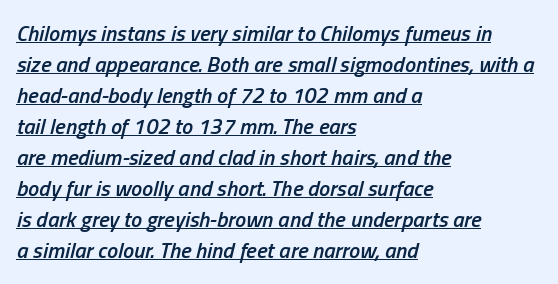
I'd describe the lettering as semibold — firm but not a full bold. Regarding leading, the lines here are spaced in the standard way. Teacher's note: observe the even left margin — that is flush-left alignment. The sample's only ornament is a line tracing under the words. The typography opts for an oblique posture over an upright one. Is the letter spacing exaggerated? No — it looks like the ordinary default.
